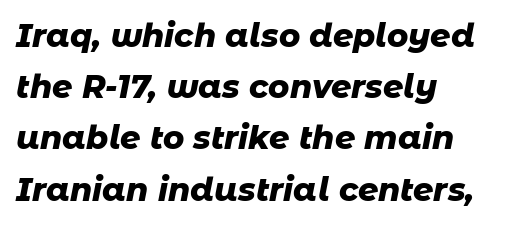
The baseline area is clear. Does the lettering tilt? It does — this is italic. What stands out about the letter spacing? Nothing — it is the standard amount. The letters advance in unequal steps, a hallmark of proportional type. You'd pick this weight for a headline — it's a proper bold. Successive baselines arrive at the customary interval.
